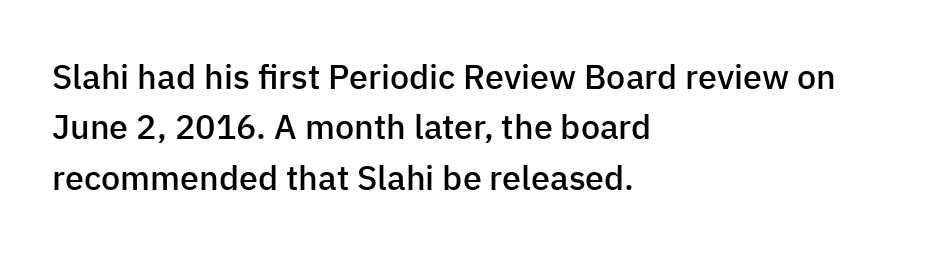
Standard letterfit; no display-style spreading of the glyphs. Italic? Not at all — the glyphs are vertical. Compared with a centered layout, this one pins lines to the left instead. Check the space under the baseline: it is left empty.
